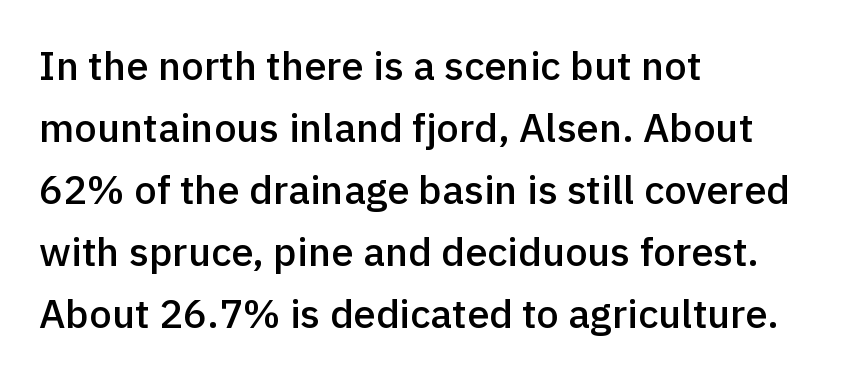
The image shows 40 px semibold sans-serif type, upright; set left-aligned, normal line spacing (1.55x), normal letter spacing, not underlined; a medium x-height.
